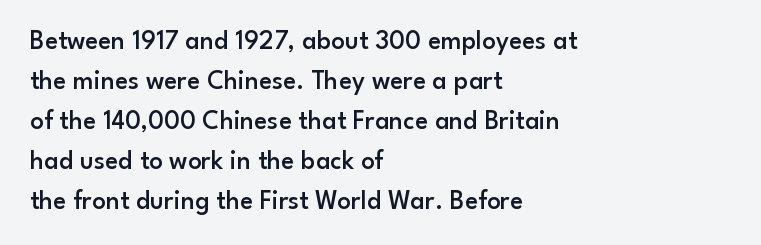
The image shows 27 px text type, upright; set left-aligned, normal line spacing (1.48x), normal letter spacing, not underlined.
